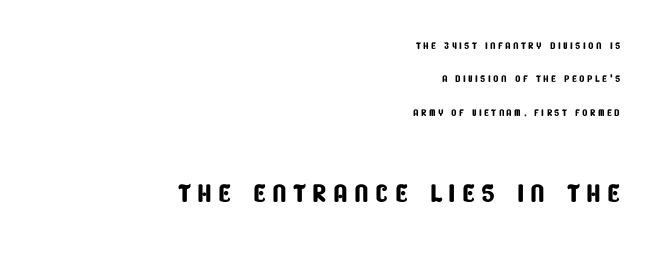
Q: Is the typeface a serif or a sans-serif typeface? A: Sans-serif.
Q: Is the text underlined? A: No.
Q: How is the paragraph aligned? A: Right-aligned.
Q: Is the spacing between lines tight, normal or loose? A: Loose.
Q: Which block of text is set in a larger size, the first (top) or the second (bottom)? A: The second (bottom) one.
Q: Width (condensed, normal, or wide)? A: Condensed.
Q: Stroke contrast? A: Low.
Q: x-height? A: Large.
Q: Monospaced? A: No.
